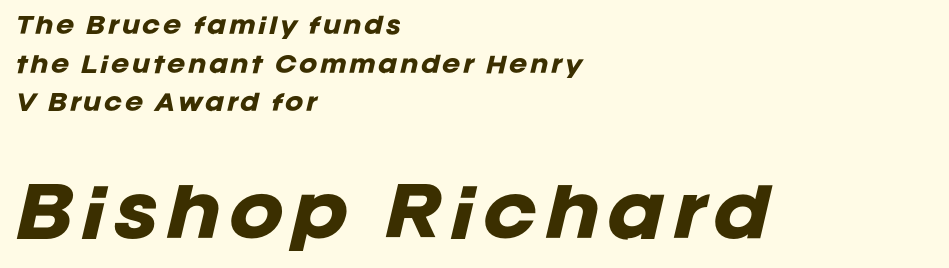
Q: Is the text bold? A: Yes.
Q: Is the text italic (slanted)? A: Yes, it leans right by about 12 degrees.
Q: Is the text underlined? A: No.
Q: How is the paragraph aligned? A: Left-aligned.
Q: Which block of text is set in a larger size, the first (top) or the second (bottom)? A: The second (bottom) one.
Q: Width (condensed, normal, or wide)? A: Normal.
Q: Stroke contrast? A: Low.
Q: x-height? A: Large.
Q: Monospaced? A: No.
